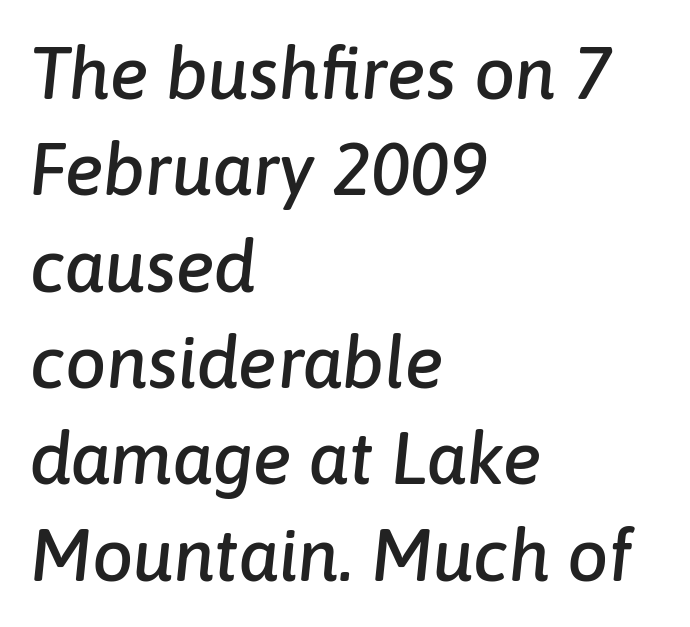
{"italic": "yes", "lean": "right", "slant_degrees": 6, "width": "normal", "stroke_contrast": "low", "x_height": "medium", "monospaced": "no", "underline": "no", "align": "left", "line_spacing": "normal", "line_spacing_ratio": 1.32, "letter_spacing": "normal", "letter_spacing_em": 0.0, "glyph_px": 73}
